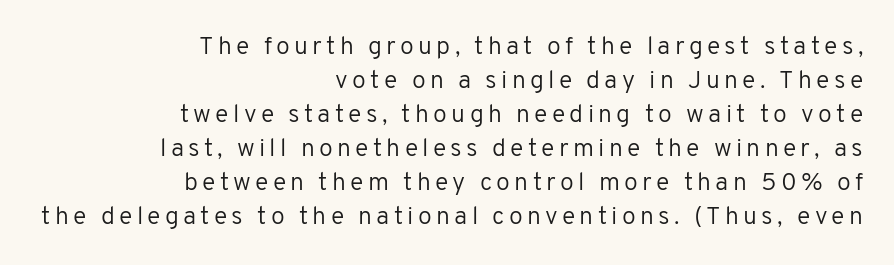
Every character sits straight up, as roman type does. Notice how the passage keeps a crisp vertical edge on the right only. The weight would be labelled regular, book, light, or lighter still. Vertically, the passage feels balanced, rows spaced as you'd expect. Clear beneath every line of the passage.
